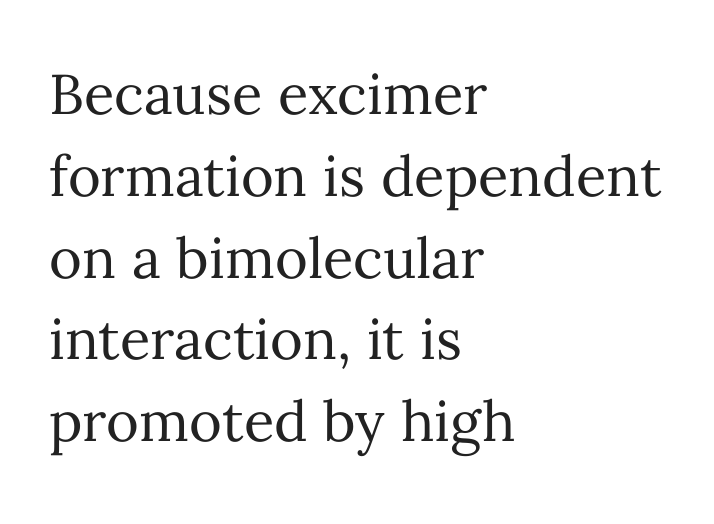
The paragraph has a hard left edge and a soft right edge. Tracking value appears to be zero — textbook default spacing. Compared with typical paragraphs, the rows here are spaced about the same. These lines are rendered in a variable-pitch font. Stroke thickness stays within the range of a standard reading face or lighter.
